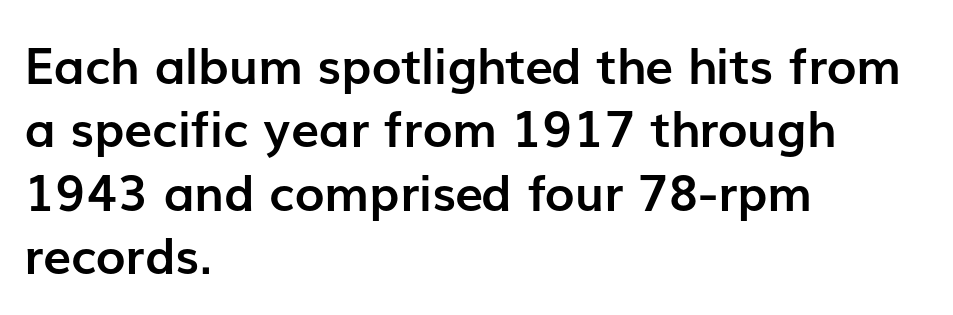
The space between consecutive lines is moderate. Leftover space on each line is placed entirely after the last word. Letters rest on an invisible, unmarked baseline. The face used here is proportionally spaced, like ordinary book or web type. Posture: straight, roman, zero tilt.
